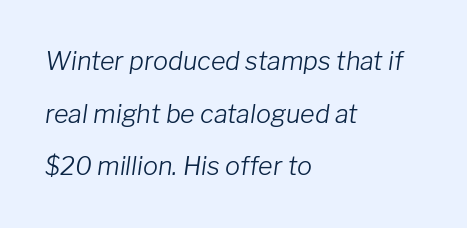
{"italic": "yes", "lean": "right", "slant_degrees": 8, "bold": "no", "underline": "no", "align": "left", "line_spacing": "loose", "line_spacing_ratio": 2.11, "letter_spacing": "normal", "letter_spacing_em": 0.0, "glyph_px": 25}
